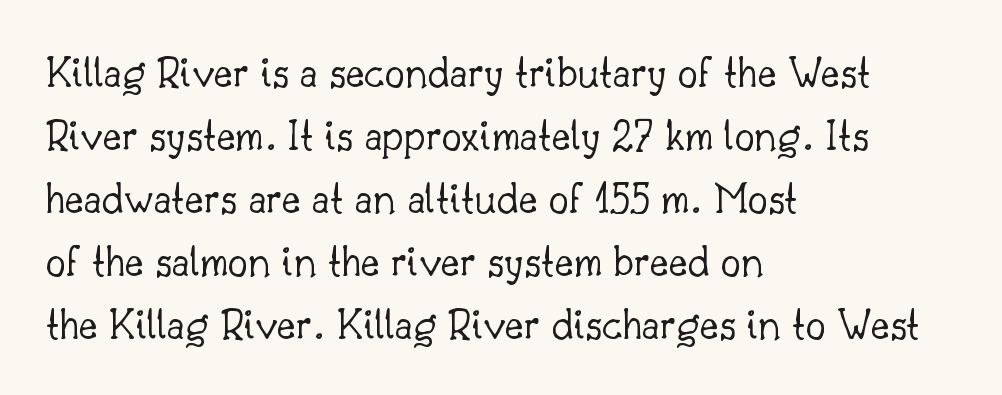
{"italic": "no", "bold": "no", "weight": "light", "width": "normal", "stroke_contrast": "low", "x_height": "small", "monospaced": "no", "underline": "no", "align": "left", "line_spacing": "normal", "line_spacing_ratio": 1.4, "letter_spacing": "normal", "letter_spacing_em": 0.0, "glyph_px": 45}
